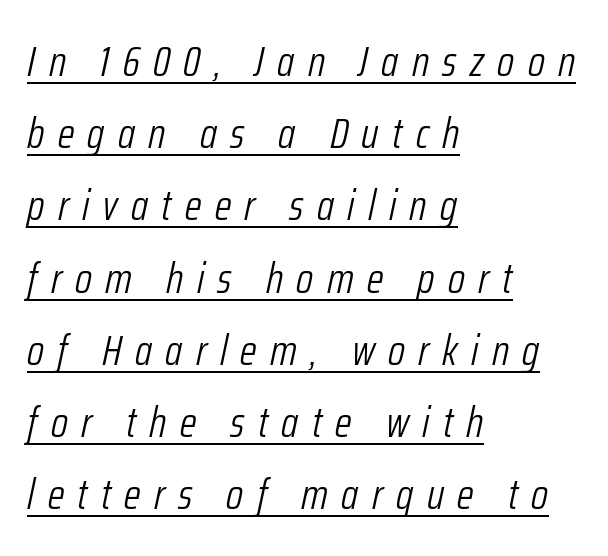
{"italic": "yes", "lean": "right", "slant_degrees": 12, "bold": "no", "weight": "light", "width": "condensed", "stroke_contrast": "low", "x_height": "medium", "monospaced": "no", "underline": "yes", "align": "left", "line_spacing": "normal", "line_spacing_ratio": 1.68, "letter_spacing": "wide", "letter_spacing_em": 0.31, "glyph_px": 43}
